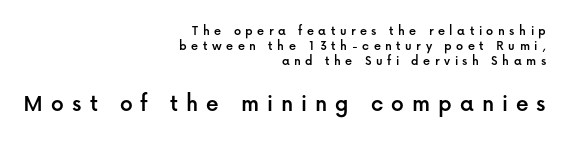
The image shows 25 px text type, upright; set right-aligned, tight line spacing (1.07x), unusually wide letter spacing (+0.32 em), not underlined; the second (bottom) block is 1.79x larger.
